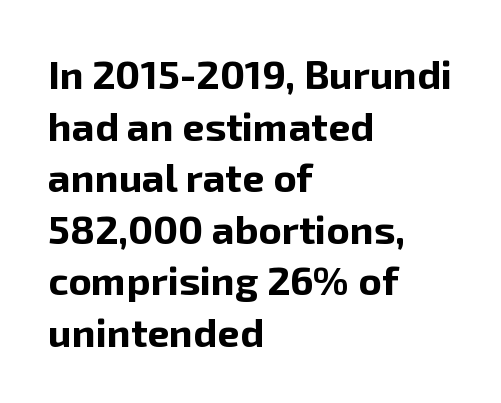
The text was rendered using a sans face with plain stroke endings. The foot of each line stays bare and open. The passage shown stacks its lines at a standard gap. Note the varied advance widths — an 'i' is clearly narrower than an 'm'.
